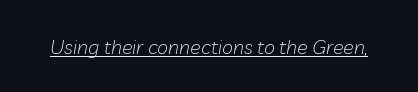
The image shows 20 px text type, italic (leaning right); set normal letter spacing, underlined.
